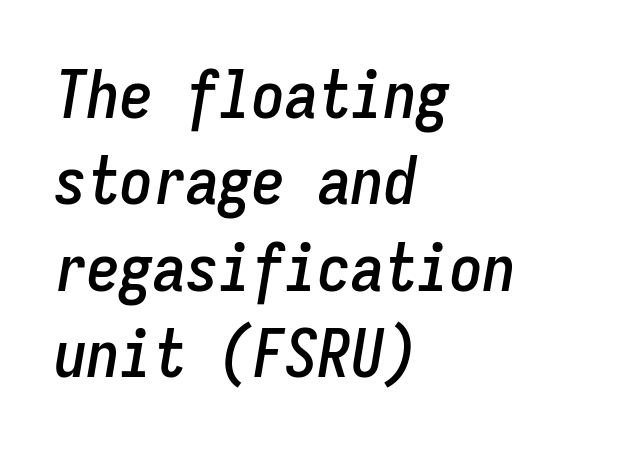
The image shows 66 px condensed type, italic (leaning right), monospaced; set left-aligned, normal line spacing (1.31x), normal letter spacing, not underlined; low stroke contrast and a medium x-height.
